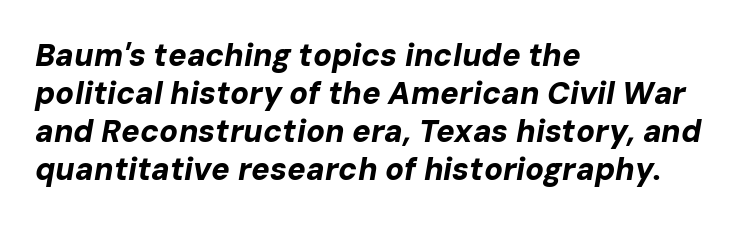
Is the type slanted? Yes — the strokes lean at a clear angle. Standard letterfit; no display-style spreading of the glyphs. All the whitespace from short lines collects on the right. Every letter is thick-stroked: bold, no question. The letters advance in unequal steps, a hallmark of proportional type.
